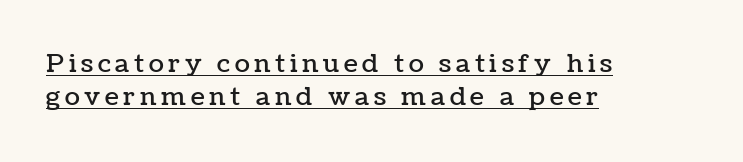
Q: Is the text italic (slanted)? A: No, it is upright.
Q: Is the text underlined? A: Yes.
Q: How is the paragraph aligned? A: Left-aligned.
Q: Is the spacing between lines tight, normal or loose? A: Normal.
